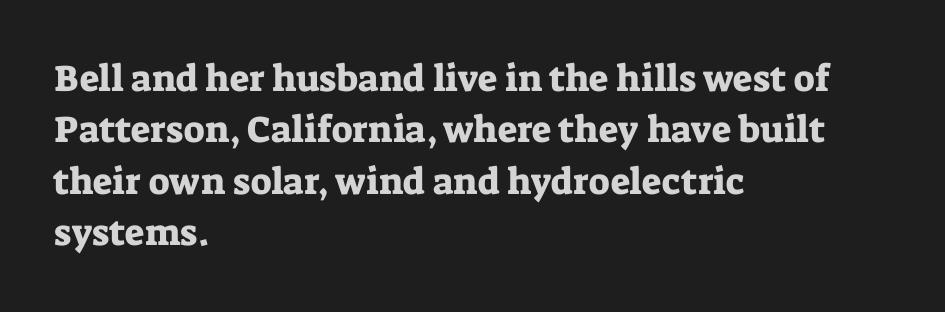
The type sits square on the baseline with zero lean. The text block is weighted toward the left margin, trailing off unevenly rightward. Clear beneath every line of the passage. What's the leading like? Ordinary, nothing unusual.
